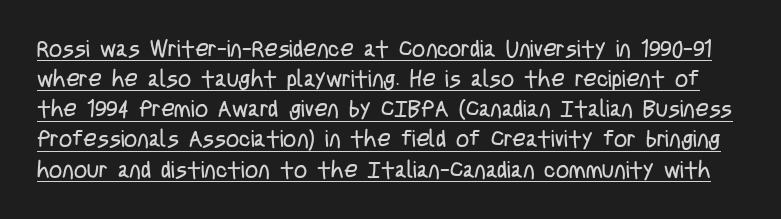
The image shows 23 px text type, upright; set normal line spacing (1.31x), normal letter spacing, underlined.
